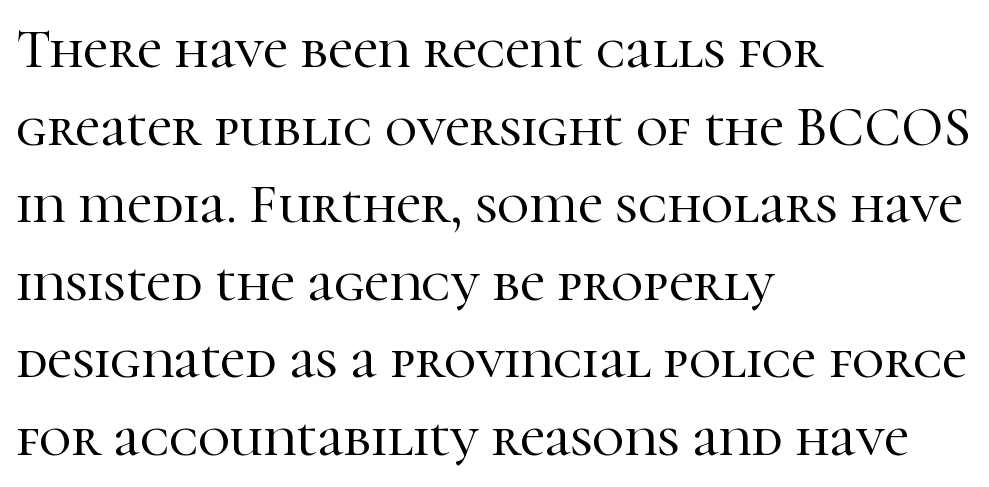
Type without underlining. The typeface chosen for these lines features serifs. Notice how the passage keeps a crisp vertical edge on the left only. Does the leading feel generous? No, just average. How are the letters spaced? Ordinarily, with no added tracking.
